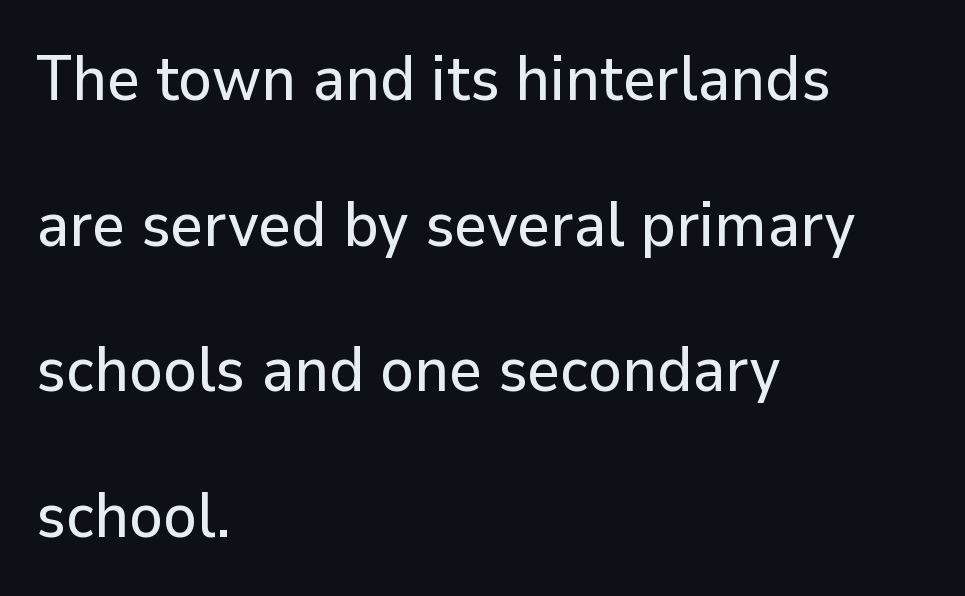
{"serif": "no", "italic": "no", "width": "normal", "stroke_contrast": "low", "x_height": "medium", "monospaced": "no", "underline": "no", "align": "left", "line_spacing": "loose", "line_spacing_ratio": 2.31, "letter_spacing": "normal", "letter_spacing_em": 0.0, "glyph_px": 63}
